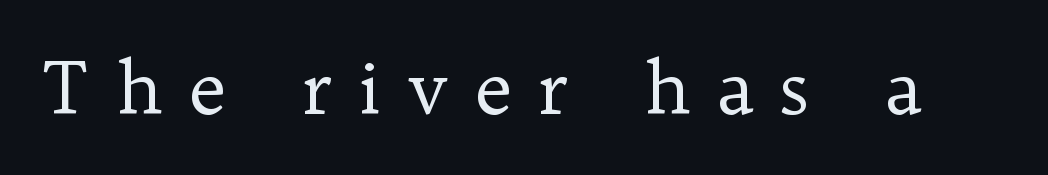
The image shows 73 px regular-weight serif type, upright; set unusually wide letter spacing (+0.35 em), not underlined; low stroke contrast and a medium x-height.
